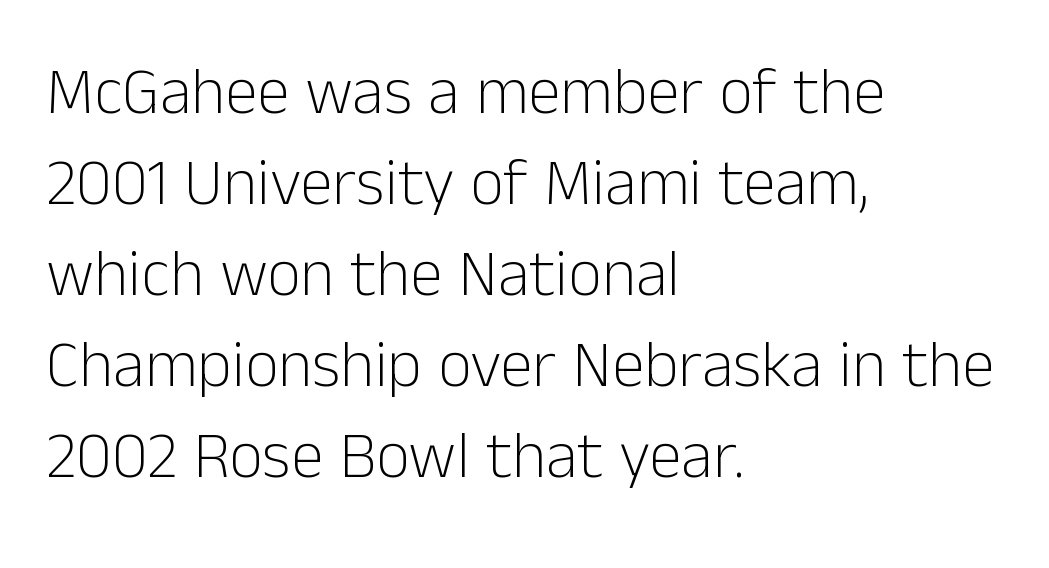
The image shows 66 px light sans-serif type, upright; set left-aligned, normal line spacing (1.38x), normal letter spacing, not underlined; low stroke contrast and a medium x-height.
